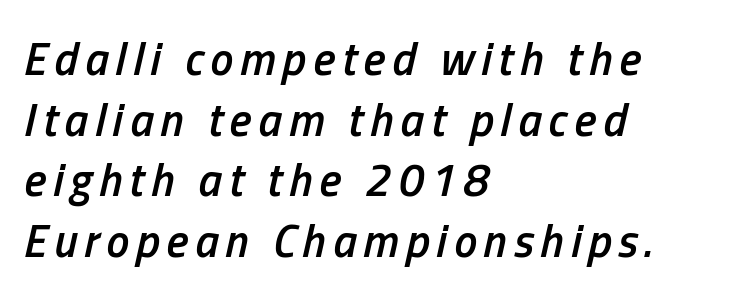
Q: Is the text bold? A: Semi-bold.
Q: Is the text italic (slanted)? A: Yes, it leans right by about 13 degrees.
Q: Is the text underlined? A: No.
Q: How is the paragraph aligned? A: Left-aligned.
Q: Is the spacing between lines tight, normal or loose? A: Normal.
Q: Width (condensed, normal, or wide)? A: Condensed.
Q: Stroke contrast? A: Low.
Q: x-height? A: Medium.
Q: Monospaced? A: No.
